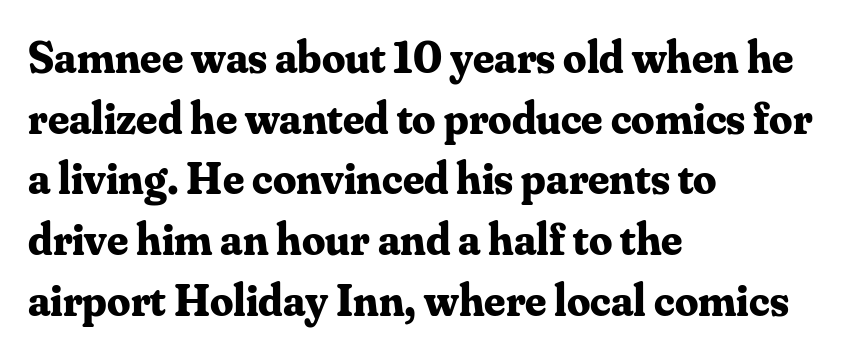
Tracking value appears to be zero — textbook default spacing. Do the letters lean? They stand straight. Is the block centered? No — it sits flush against the left margin. Weight check: bold — yes, fully. A normal amount of white space separates one row of letters from the next.
